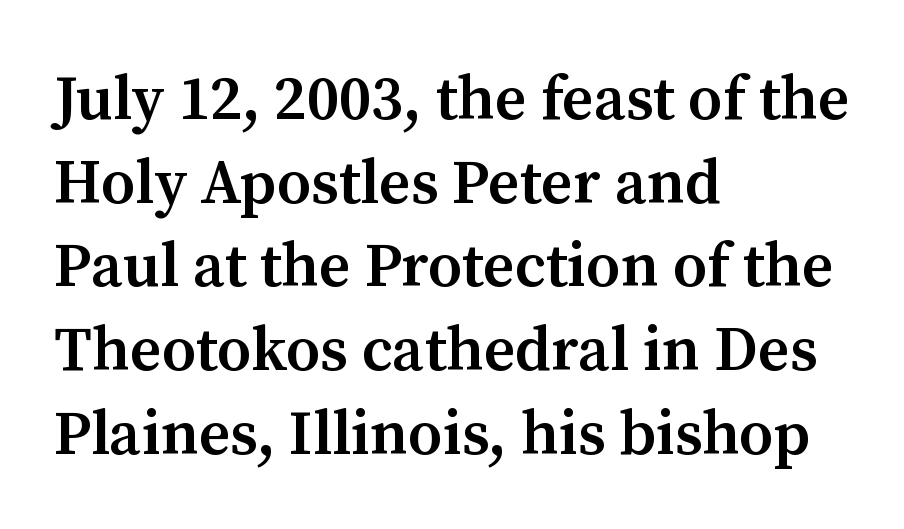
The image shows 62 px semibold serif type, upright; set left-aligned, normal line spacing (1.35x), normal letter spacing, not underlined; medium stroke contrast and a medium x-height.
